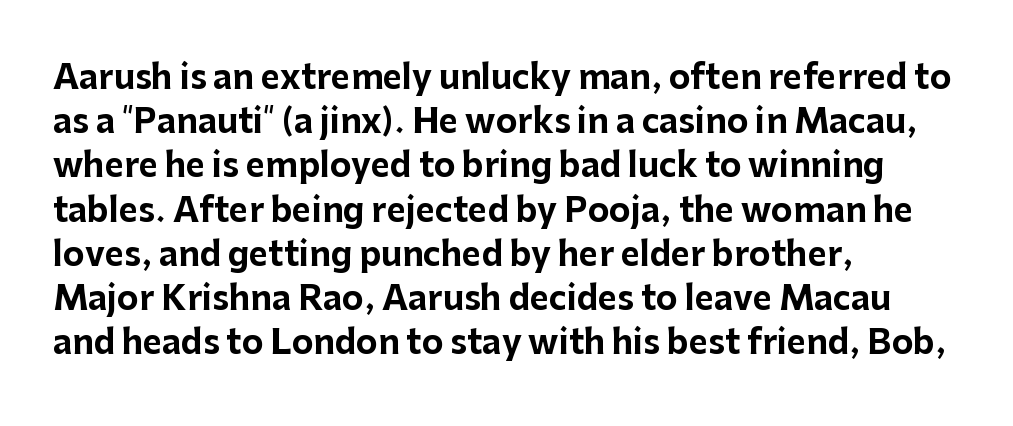
The image shows 33 px bold sans-serif type, upright; set left-aligned, normal line spacing (1.34x), normal letter spacing, not underlined; low stroke contrast and a medium x-height.
